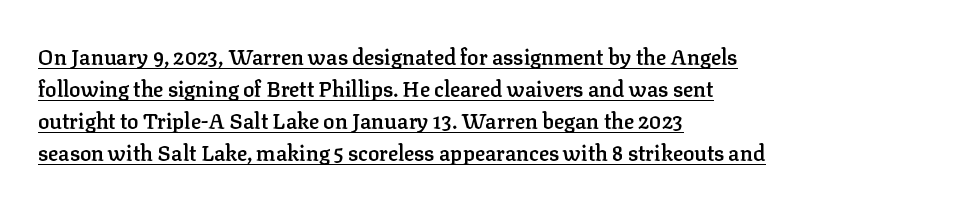
Decoration check: the copy is underlined. This sample uses an upright cut, with every glyph sitting square on the baseline. You could call the tracking neutral — neither tight nor loose. This is moderately heavy type, rendered in semibold.
